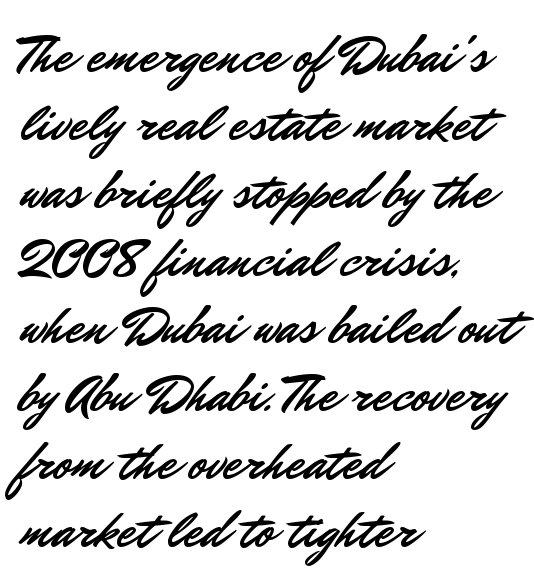
{"serif": "no", "width": "normal", "stroke_contrast": "low", "x_height": "small", "monospaced": "no", "underline": "no", "align": "left", "line_spacing": "normal", "line_spacing_ratio": 1.28, "letter_spacing": "normal", "letter_spacing_em": 0.0, "glyph_px": 53}
